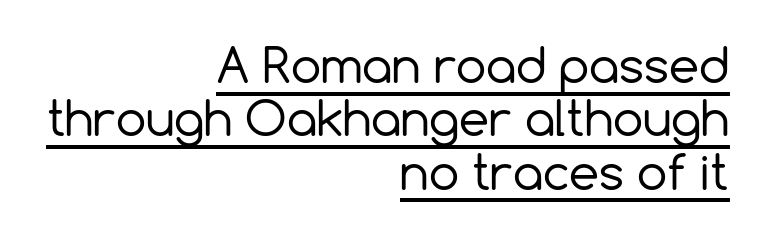
{"serif": "no", "italic": "no", "bold": "no", "weight": "regular", "width": "normal", "x_height": "medium", "monospaced": "no", "underline": "yes", "align": "right", "line_spacing": "tight", "line_spacing_ratio": 1.11, "letter_spacing": "normal", "letter_spacing_em": 0.0, "glyph_px": 48}
